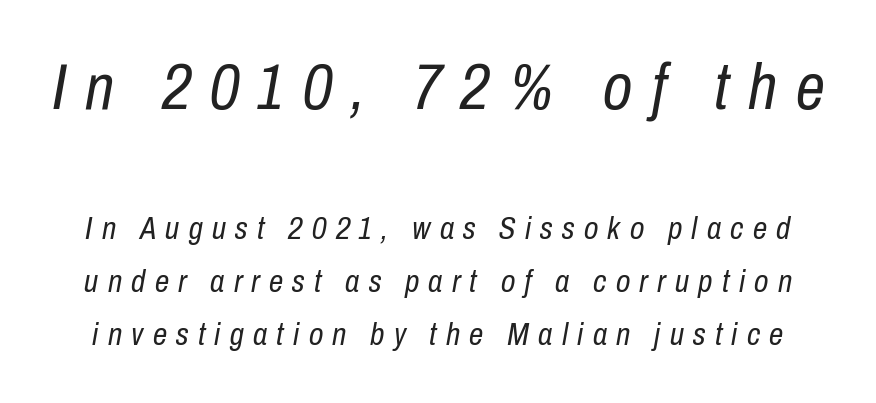
{"italic": "yes", "lean": "right", "slant_degrees": 10, "bold": "no", "weight": "regular", "width": "condensed", "stroke_contrast": "low", "x_height": "medium", "monospaced": "no", "underline": "no", "line_spacing": "normal", "line_spacing_ratio": 1.65, "letter_spacing": "wide", "letter_spacing_em": 0.29, "larger_block": "first", "size_ratio": 2.03, "glyph_px": 65}
